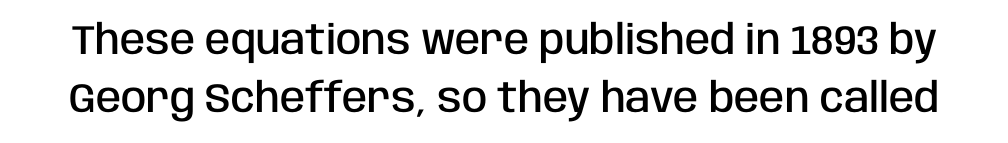
Summary of vertical rhythm: regular, with standard interline spacing. Default kerning and tracking; the words read as compact shapes. The words here are not underlined. This is the in-between weight designers call semibold or demi. Here the designer chose a conventional face with non-uniform glyph widths.
